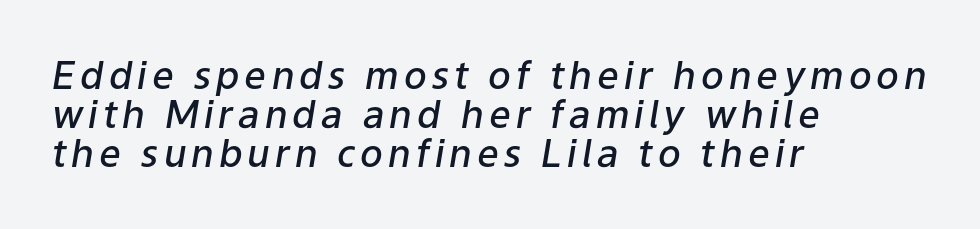
{"italic": "yes", "lean": "right", "slant_degrees": 9, "bold": "semi", "weight": "semibold", "width": "normal", "stroke_contrast": "low", "x_height": "medium", "monospaced": "no", "underline": "no", "align": "left", "line_spacing": "tight", "line_spacing_ratio": 1.02, "glyph_px": 38}
